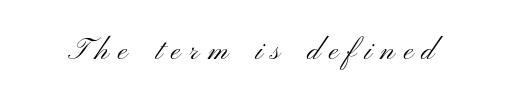
The image shows 29 px light, wide sans-serif type; set unusually wide letter spacing (+0.31 em), not underlined; medium stroke contrast and a small x-height.
